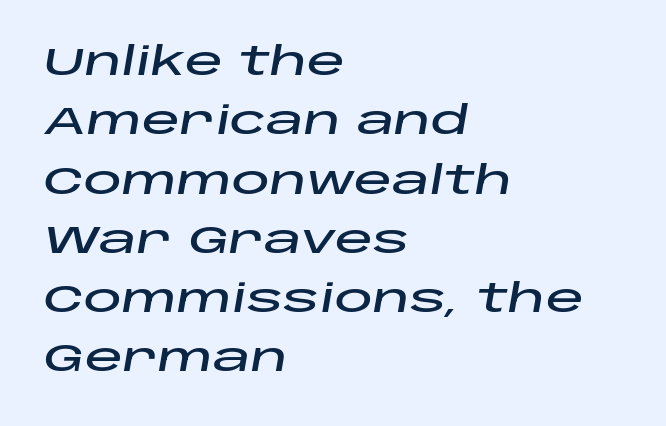
{"italic": "yes", "lean": "right", "slant_degrees": 10, "width": "wide", "stroke_contrast": "low", "x_height": "large", "monospaced": "no", "underline": "no", "align": "left", "line_spacing": "normal", "line_spacing_ratio": 1.56, "letter_spacing": "normal", "letter_spacing_em": 0.0, "glyph_px": 38}
